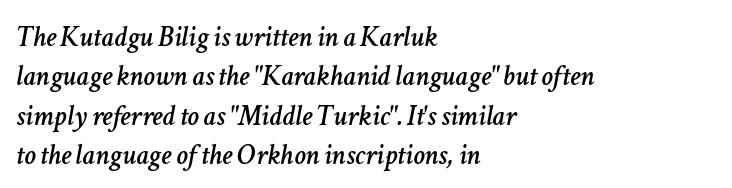
Q: Is the text italic (slanted)? A: Yes, it leans right by about 11 degrees.
Q: Is the text underlined? A: No.
Q: How is the paragraph aligned? A: Left-aligned.
Q: Is the spacing between letters normal or unusually wide? A: Normal.
Q: Is the spacing between lines tight, normal or loose? A: Normal.
Q: Width (condensed, normal, or wide)? A: Normal.
Q: Stroke contrast? A: Low.
Q: x-height? A: Medium.
Q: Monospaced? A: No.
